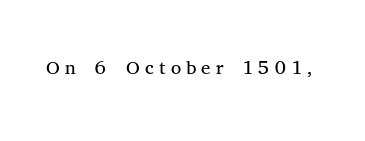
The image shows 29 px light serif type, upright; set not underlined; medium stroke contrast and a medium x-height.
